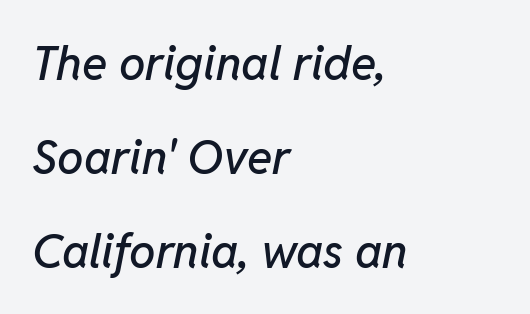
Q: Is the text italic (slanted)? A: Yes, it leans right by about 11 degrees.
Q: Is the text underlined? A: No.
Q: How is the paragraph aligned? A: Left-aligned.
Q: Is the spacing between letters normal or unusually wide? A: Normal.
Q: Is the spacing between lines tight, normal or loose? A: Loose.
Q: Width (condensed, normal, or wide)? A: Normal.
Q: Stroke contrast? A: Low.
Q: x-height? A: Medium.
Q: Monospaced? A: No.
